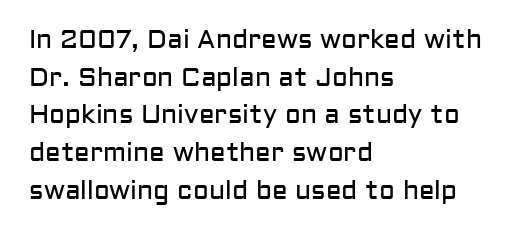
The image shows 26 px text type, upright; set left-aligned, normal line spacing (1.45x), normal letter spacing, not underlined.
